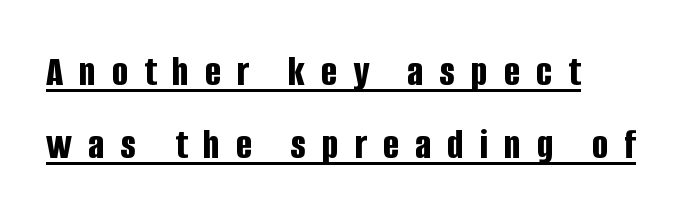
{"serif": "no", "italic": "no", "bold": "yes", "weight": "bold", "width": "condensed", "stroke_contrast": "low", "x_height": "large", "monospaced": "no", "underline": "yes", "align": "left", "line_spacing": "normal", "line_spacing_ratio": 1.7, "letter_spacing": "wide", "letter_spacing_em": 0.37, "glyph_px": 43}
